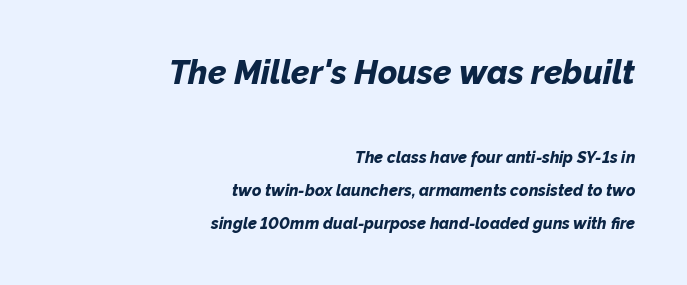
Visually the block forms a straight wall on the right and a jagged coastline on the left. Does the lettering tilt? It does — this is italic. This sample has the flowing, uneven cadence of proportional lettering. These words are printed bold, with thick strokes throughout. Note: larger setting up top, smaller setting below.
